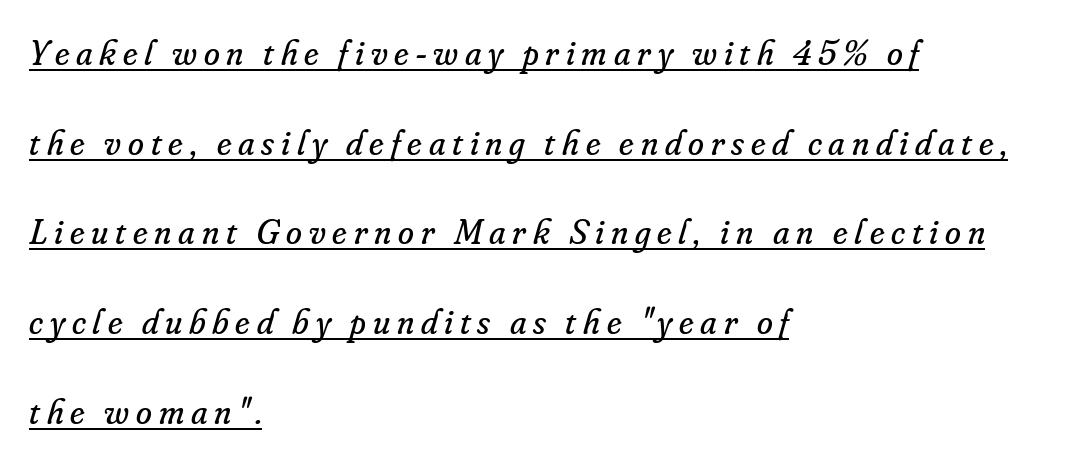
{"serif": "yes", "italic": "yes", "lean": "right", "slant_degrees": 16, "bold": "no", "weight": "regular", "width": "normal", "stroke_contrast": "low", "x_height": "small", "monospaced": "no", "underline": "yes", "align": "left", "line_spacing": "loose", "line_spacing_ratio": 2.49, "glyph_px": 36}
